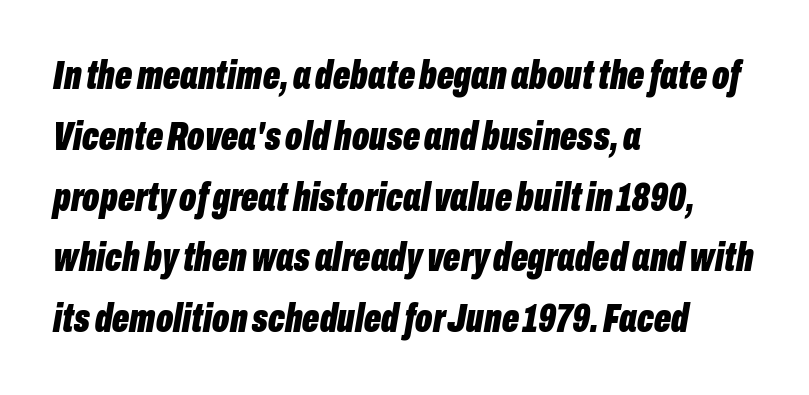
The image shows 40 px bold, condensed type, italic (leaning right); set left-aligned, normal line spacing (1.52x), normal letter spacing, not underlined; low stroke contrast and a medium x-height.
